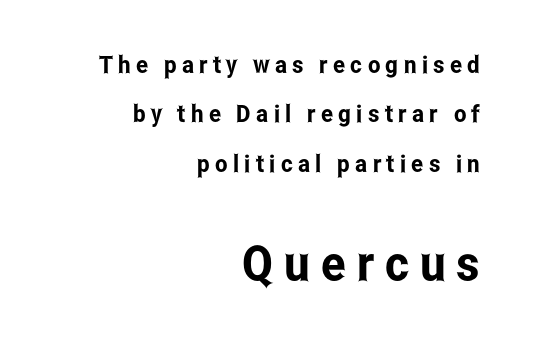
Q: Is the text italic (slanted)? A: No, it is upright.
Q: Is the typeface a serif or a sans-serif typeface? A: Sans-serif.
Q: Is the text underlined? A: No.
Q: How is the paragraph aligned? A: Right-aligned.
Q: Is the spacing between letters normal or unusually wide? A: Unusually wide.
Q: Is the spacing between lines tight, normal or loose? A: Loose.
Q: Which block of text is set in a larger size, the first (top) or the second (bottom)? A: The second (bottom) one.
Q: Width (condensed, normal, or wide)? A: Condensed.
Q: Stroke contrast? A: Low.
Q: x-height? A: Medium.
Q: Monospaced? A: No.
